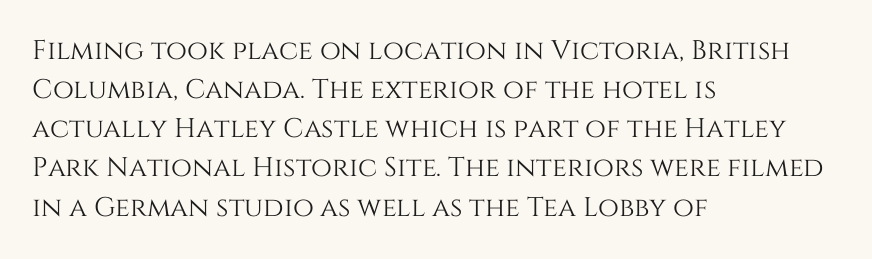
Evenly set lines give the paragraph a standard silhouette. What stands out about the letter spacing? Nothing — it is the standard amount. Glance below the letters and you will spot only blank space. The compositor pushed each line to the left boundary. The axis of the letterforms is exactly vertical.
